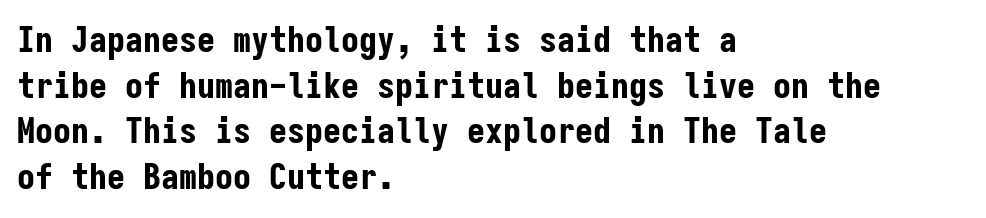
These lines are set flush left with a ragged right edge. Each glyph is drawn with heavy, bold strokes. The lettering stays uniformly vertical, giving the passage a roman look. Grotesque or geometric, the face here clearly has no serifs. You could count columns in this text — the font is strictly monospaced.
